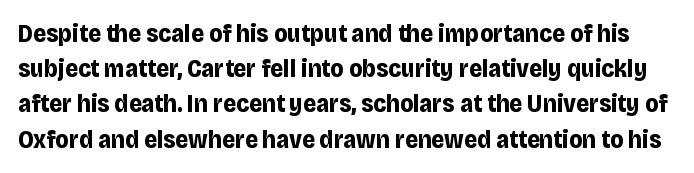
{"italic": "no", "bold": "yes", "underline": "no", "line_spacing": "normal", "line_spacing_ratio": 1.41, "letter_spacing": "normal", "letter_spacing_em": 0.0, "glyph_px": 25}
